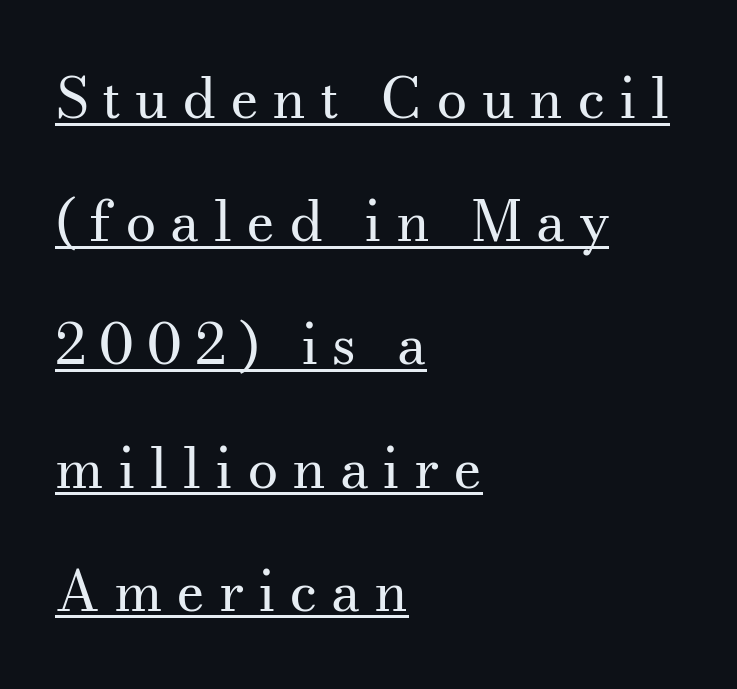
The image shows 56 px regular-weight serif type, upright; set left-aligned, loose line spacing (2.2x), unusually wide letter spacing (+0.24 em), underlined; medium stroke contrast and a small x-height.
